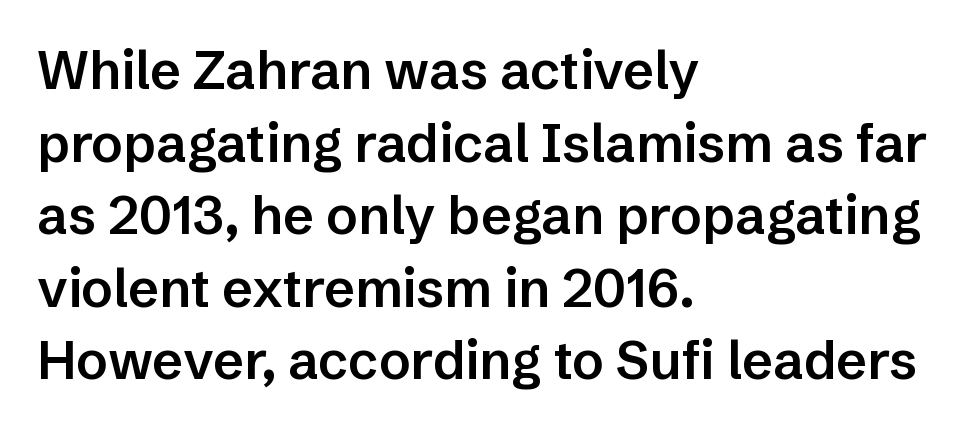
The image shows 53 px semibold sans-serif type, upright; set left-aligned, normal line spacing (1.37x), normal letter spacing, not underlined; low stroke contrast and a medium x-height.
